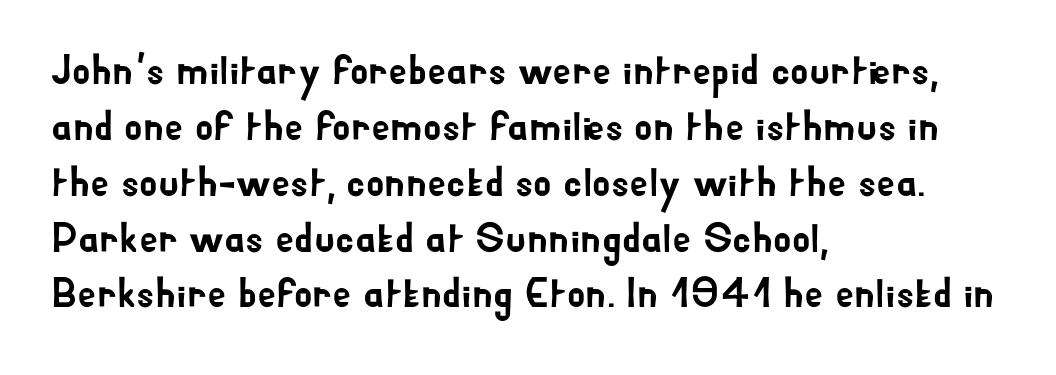
Nothing unusual about the tracking: characters are spaced as the font intends. Letterform terminals end flat and unadorned throughout the passage. Think of a printed novel: that variable character pitch is what you see here. The lettering holds an erect, upright posture throughout. The rows are spaced the way most documents space them.
